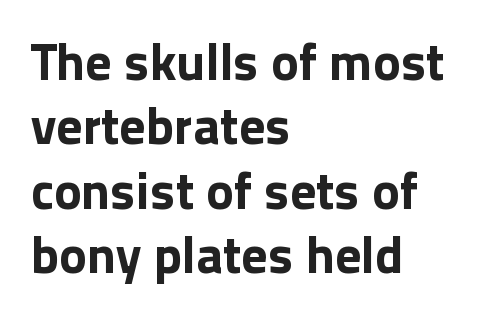
{"serif": "no", "italic": "no", "bold": "yes", "weight": "bold", "width": "normal", "x_height": "medium", "monospaced": "no", "underline": "no", "align": "left", "line_spacing_ratio": 1.24, "letter_spacing": "normal", "letter_spacing_em": 0.0, "glyph_px": 52}
